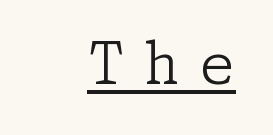
Posture: vertical. On a weight scale, this lands at 450 or below. Underlined type. Does the copy run flush right? Yes — the right margin is perfectly even.
